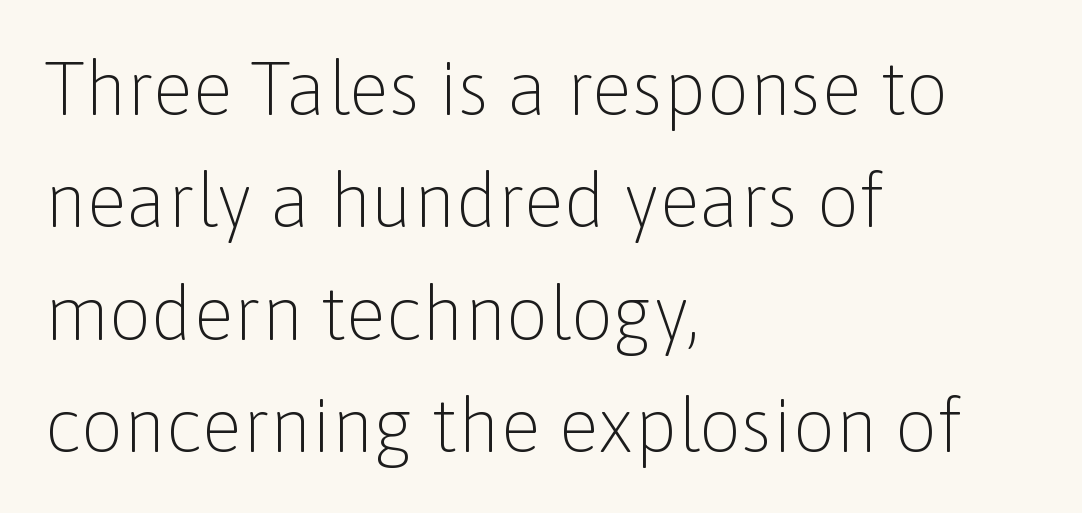
Characters follow at the spacing the type designer built in. This block has exactly the height ordinary leading produces. Nothing heavy about these letters — not bold at all. Proportional: the letters do not fall into vertical columns.
